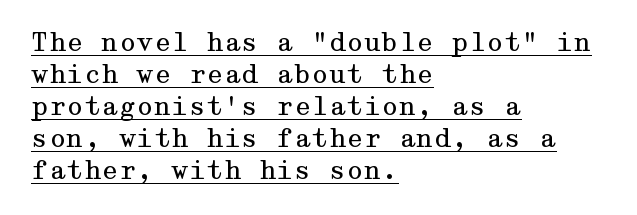
The image shows 25 px text type, upright; set left-aligned, normal line spacing (1.28x), normal letter spacing, underlined.
